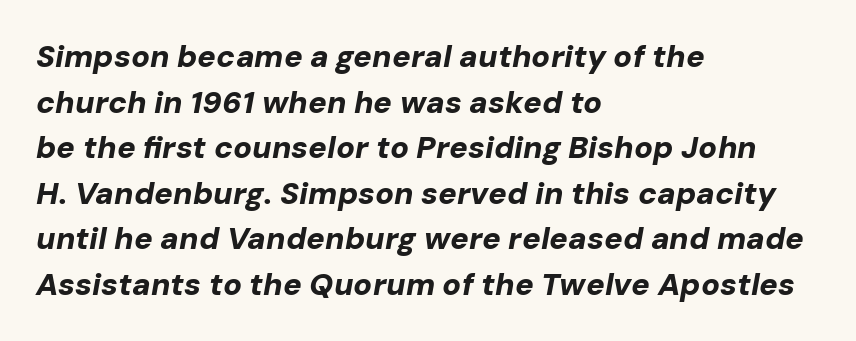
The face used here has the dense, thick strokes of a bold. These lines stack with their left ends in a neat column. This is oblique type, the kind used for emphasis or titles. Descender tails drop into unmarked territory.
